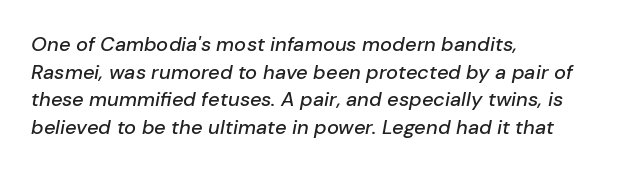
{"italic": "yes", "lean": "right", "slant_degrees": 10, "underline": "no", "align": "left", "line_spacing": "normal", "line_spacing_ratio": 1.38, "letter_spacing": "normal", "letter_spacing_em": 0.0, "glyph_px": 20}
